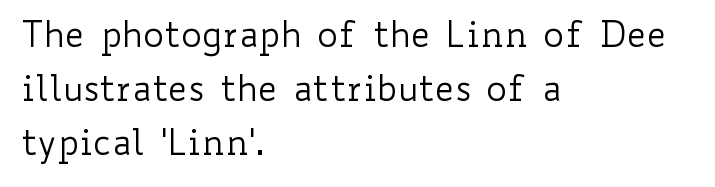
Q: Is the text bold? A: No.
Q: Is the text italic (slanted)? A: No, it is upright.
Q: Is the text underlined? A: No.
Q: How is the paragraph aligned? A: Left-aligned.
Q: Is the spacing between letters normal or unusually wide? A: Normal.
Q: Is the spacing between lines tight, normal or loose? A: Normal.
Q: Width (condensed, normal, or wide)? A: Wide.
Q: Stroke contrast? A: Low.
Q: x-height? A: Small.
Q: Monospaced? A: No.
